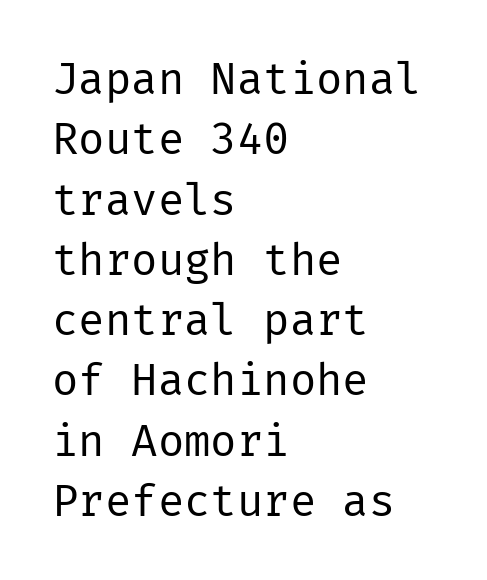
The space beneath each line is pristine and unruled. Nothing heavy about these letters — not bold at all. The letters stand straight up with perfectly vertical stems. If you drew a ruler down the left edge, every line would touch it.
